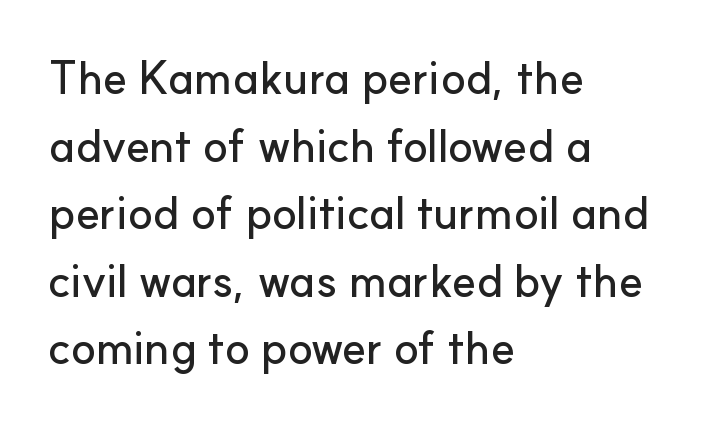
The type sits square on the baseline with zero lean. The passage shown is typed in a proportional face where columns would drift. This sample is left-justified, so line endings fall wherever the words run out. Between one letter and the next there's only the usual sliver of space. The face used here is a sans, in the tradition of grotesques and geometrics.
